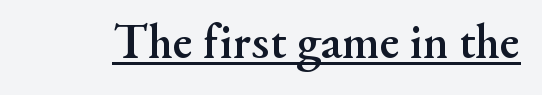
{"serif": "yes", "italic": "no", "bold": "yes", "weight": "semibold", "width": "normal", "stroke_contrast": "medium", "x_height": "small", "monospaced": "no", "underline": "yes", "letter_spacing": "normal", "letter_spacing_em": 0.0, "glyph_px": 50}
